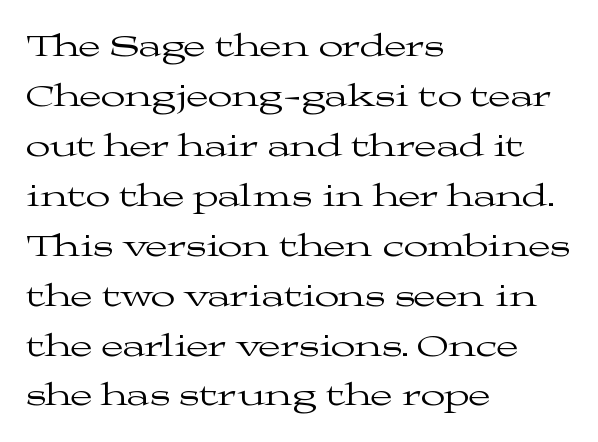
Q: Is the text bold? A: No.
Q: Is the text italic (slanted)? A: No, it is upright.
Q: Is the typeface a serif or a sans-serif typeface? A: Serif.
Q: Is the text underlined? A: No.
Q: How is the paragraph aligned? A: Left-aligned.
Q: Is the spacing between letters normal or unusually wide? A: Normal.
Q: Is the spacing between lines tight, normal or loose? A: Normal.
Q: Width (condensed, normal, or wide)? A: Wide.
Q: Stroke contrast? A: Medium.
Q: x-height? A: Medium.
Q: Monospaced? A: No.
